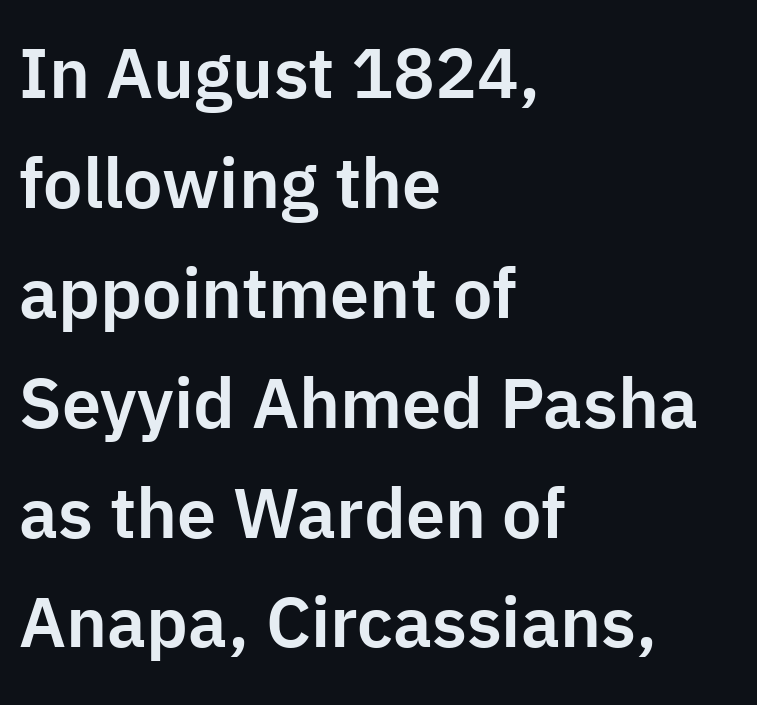
It's the straight-up-and-down kind of type. Underline: absent. Leftover space on each line is placed entirely after the last word. The designer went with a sans here, leaving each stem footless. You could not count columns in this text — the font is proportionally spaced. Summary of vertical rhythm: regular, with standard interline spacing.
